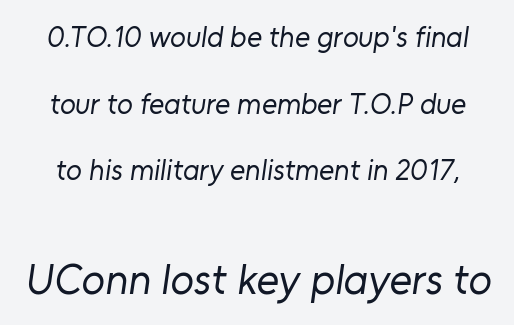
The image shows 43 px regular-weight sans-serif type; set loose line spacing (2.3x), normal letter spacing, not underlined; the second (bottom) block is 1.48x larger; low stroke contrast and a medium x-height.
